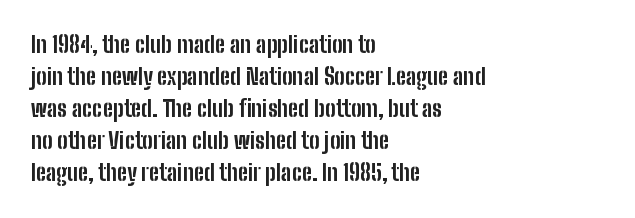
Q: Is the text bold? A: Yes.
Q: Is the text italic (slanted)? A: No, it is upright.
Q: Is the text underlined? A: No.
Q: How is the paragraph aligned? A: Left-aligned.
Q: Is the spacing between letters normal or unusually wide? A: Normal.
Q: Is the spacing between lines tight, normal or loose? A: Normal.
